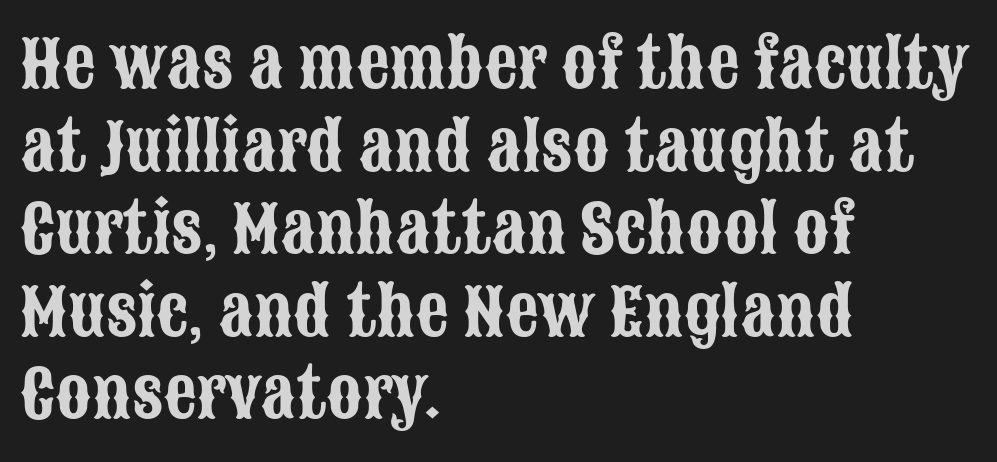
The image shows 65 px condensed sans-serif type, upright; set left-aligned, normal line spacing (1.27x), normal letter spacing, not underlined; low stroke contrast and a large x-height.
